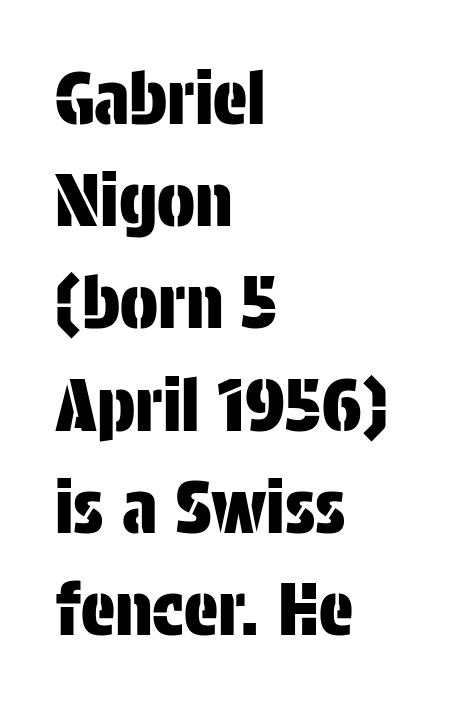
The image shows 71 px condensed sans-serif type, upright; set left-aligned, normal line spacing (1.44x), normal letter spacing, not underlined; low stroke contrast and a large x-height.
